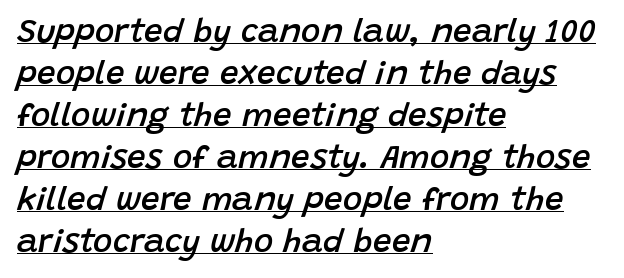
The typesetter chose a ragged-right arrangement here. Does the lettering tilt? It does — this is italic. This sample uses plain, unmodified letter spacing. The passage shown is typed in a proportional face where columns would drift. Compared with an ordinary text face, these strokes are moderately heavier — a semibold. Descenders here cross a horizontal rule under the line.
